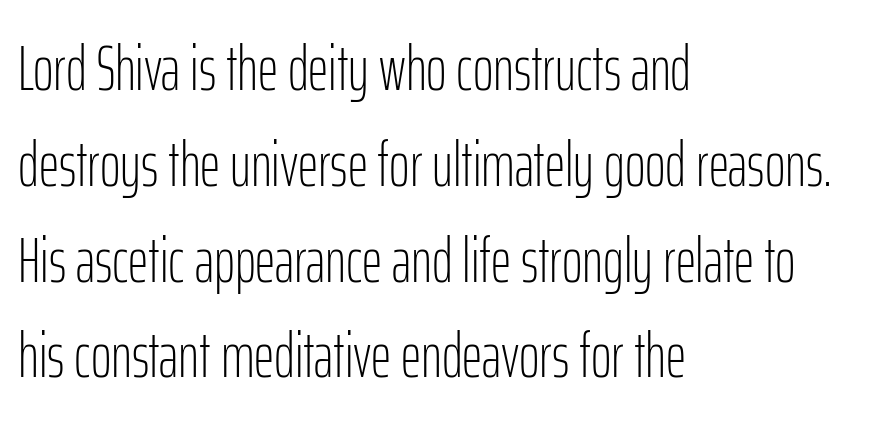
Q: Is the text bold? A: No.
Q: Is the text italic (slanted)? A: No, it is upright.
Q: Is the typeface a serif or a sans-serif typeface? A: Sans-serif.
Q: Is the text underlined? A: No.
Q: How is the paragraph aligned? A: Left-aligned.
Q: Is the spacing between letters normal or unusually wide? A: Normal.
Q: Is the spacing between lines tight, normal or loose? A: Normal.
Q: Width (condensed, normal, or wide)? A: Condensed.
Q: Stroke contrast? A: Low.
Q: x-height? A: Medium.
Q: Monospaced? A: No.
